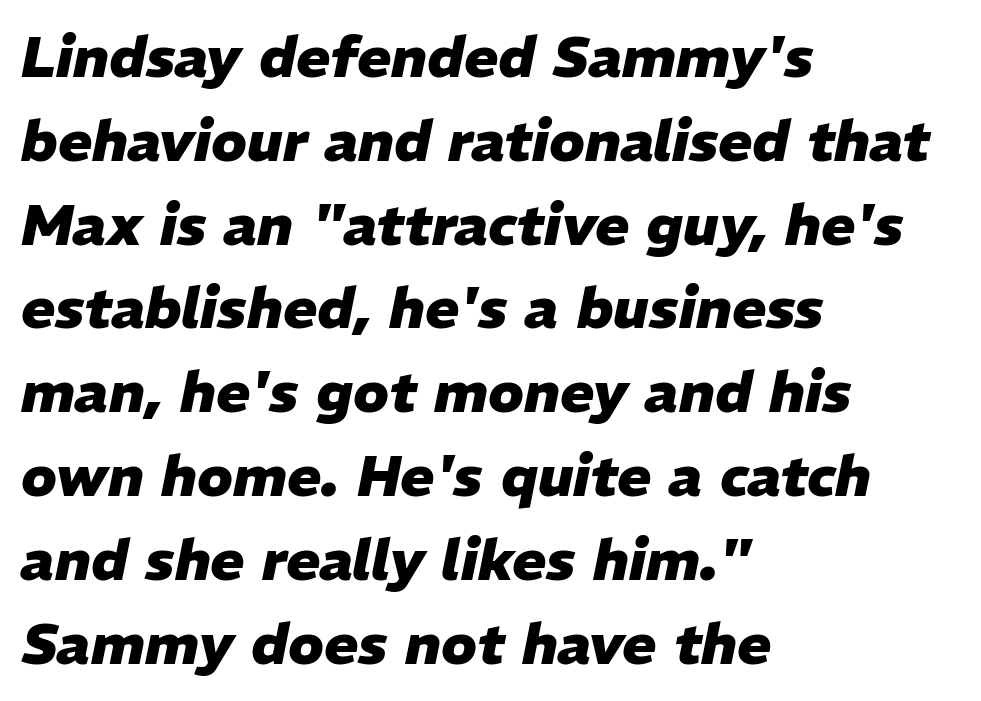
{"italic": "yes", "lean": "right", "slant_degrees": 11, "bold": "yes", "weight": "heavy", "width": "normal", "stroke_contrast": "low", "x_height": "medium", "monospaced": "no", "underline": "no", "align": "left", "line_spacing": "normal", "line_spacing_ratio": 1.47, "letter_spacing": "normal", "letter_spacing_em": 0.0, "glyph_px": 57}
